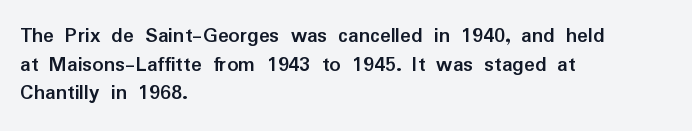
Q: Is the text bold? A: Yes.
Q: Is the text italic (slanted)? A: No, it is upright.
Q: Is the text underlined? A: No.
Q: How is the paragraph aligned? A: Left-aligned.
Q: Is the spacing between letters normal or unusually wide? A: Normal.
Q: Is the spacing between lines tight, normal or loose? A: Normal.
